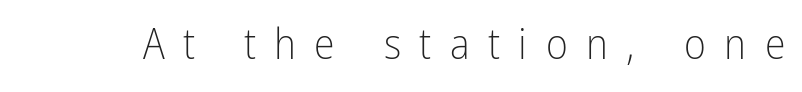
Honestly, the letter spacing is so wide it's the main thing you notice. Do the characters align in a grid? No, the font is proportional. Ink coverage per letter is moderate at most. The type sits square on the baseline with zero lean. This is sans-serif lettering, the kind often seen on screens and signage. This rendering features lettering with no underline.
